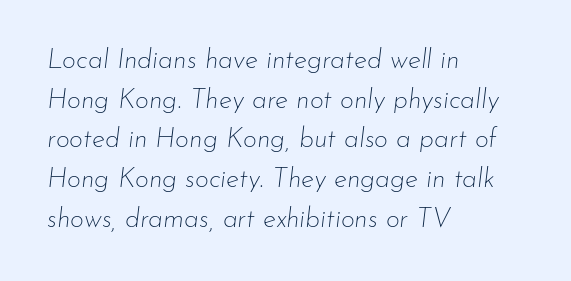
The image shows 27 px text type, italic (leaning right); set left-aligned, normal line spacing (1.47x), normal letter spacing, not underlined.
